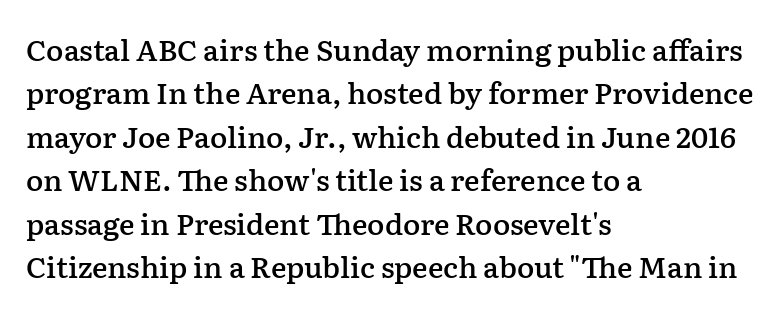
These lines sit exactly where default settings would place them. Does the lettering tilt? It doesn't — this is upright. I'd call this a serif setting — the letters wear small feet. Line starts are locked; line ends wander. Any mark beneath the type? The region is blank. The font is running at a semibold setting, under full bold.
